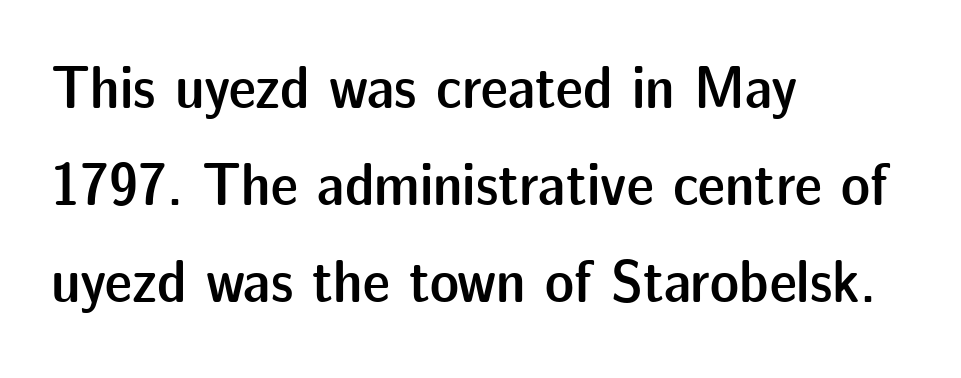
{"serif": "no", "italic": "no", "bold": "semi", "weight": "semibold", "width": "normal", "stroke_contrast": "low", "x_height": "medium", "monospaced": "no", "underline": "no", "align": "left", "line_spacing": "normal", "line_spacing_ratio": 1.59, "letter_spacing": "normal", "letter_spacing_em": 0.0, "glyph_px": 61}
